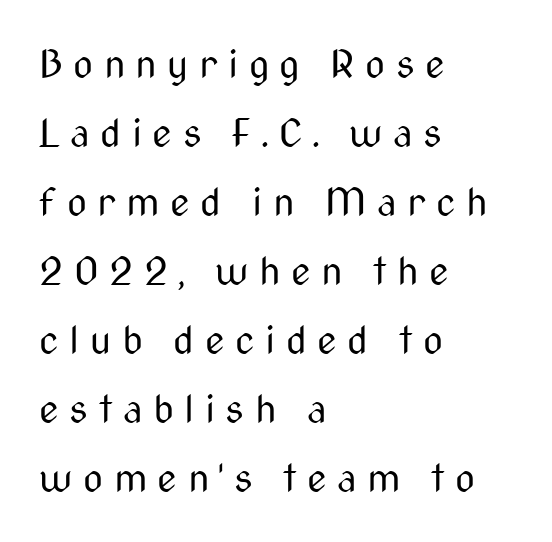
Is this a heavy cut? Hardly; it is regular or lighter. The specimen omits any rule beneath the text block's lines. Does extra space separate the letters? Yes, quite a lot of it. Caption: multi-line text, flush left, ragged right.
